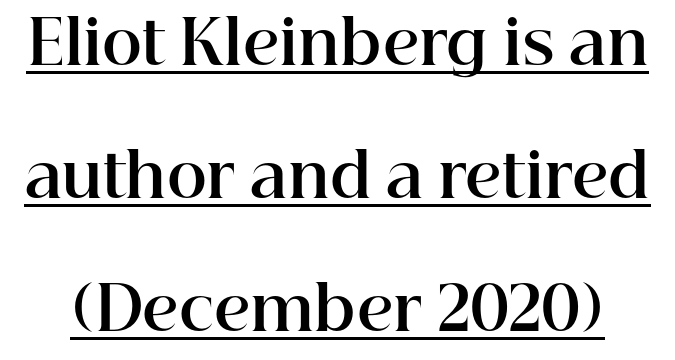
Q: Is the text bold? A: Yes.
Q: Is the text italic (slanted)? A: No, it is upright.
Q: Is the typeface a serif or a sans-serif typeface? A: Serif.
Q: Is the text underlined? A: Yes.
Q: Is the spacing between letters normal or unusually wide? A: Normal.
Q: Is the spacing between lines tight, normal or loose? A: Loose.
Q: Width (condensed, normal, or wide)? A: Normal.
Q: Stroke contrast? A: High.
Q: x-height? A: Medium.
Q: Monospaced? A: No.
